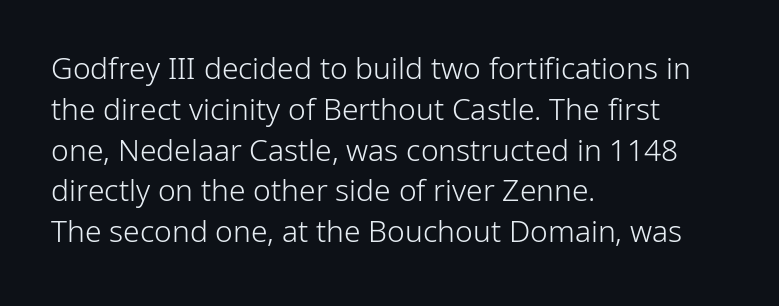
The baseline area is clear. Quick note: interline space is typical. This is roman type, the default non-slanted kind. The lines in this sample share a left origin and differ only in where they stop. Each letter keeps its own natural width here, so spacing adapts to shape.
